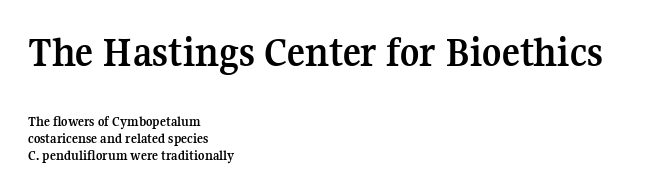
The image shows 42 px semibold serif type, upright; set left-aligned, line spacing 1.22x, normal letter spacing, not underlined; the first (top) block is 3.0x larger; medium stroke contrast and a medium x-height.
